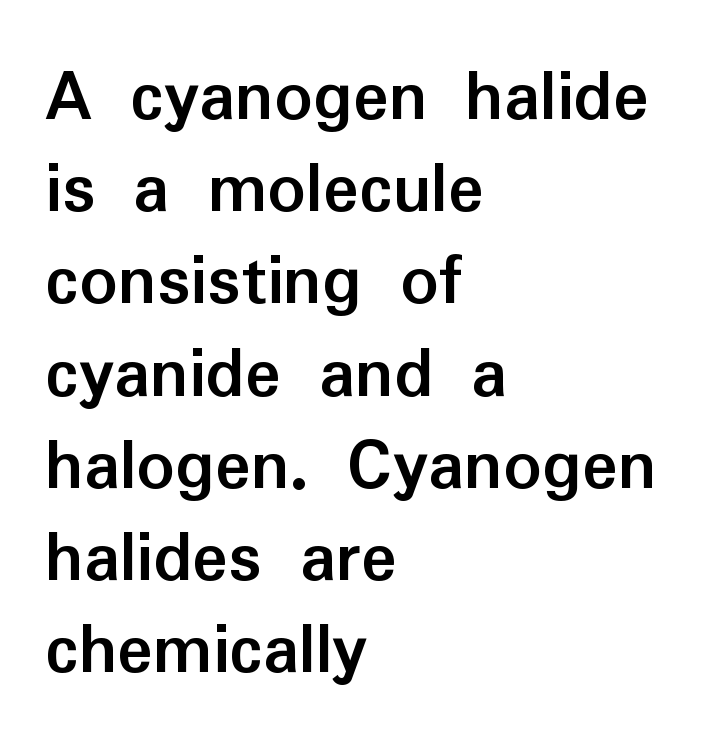
{"serif": "no", "italic": "no", "bold": "yes", "weight": "semibold", "width": "normal", "stroke_contrast": "low", "x_height": "medium", "monospaced": "no", "underline": "no", "align": "left", "line_spacing_ratio": 1.23, "letter_spacing": "normal", "letter_spacing_em": 0.0, "glyph_px": 75}
